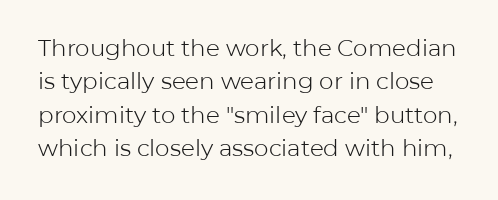
Nothing unusual about the tracking: characters are spaced as the font intends. The passage shown stacks its lines at a standard gap. Every character sits straight up, as roman type does. Decoration check: the copy has no underline. The characters are drawn with everyday or finer stroke widths.
